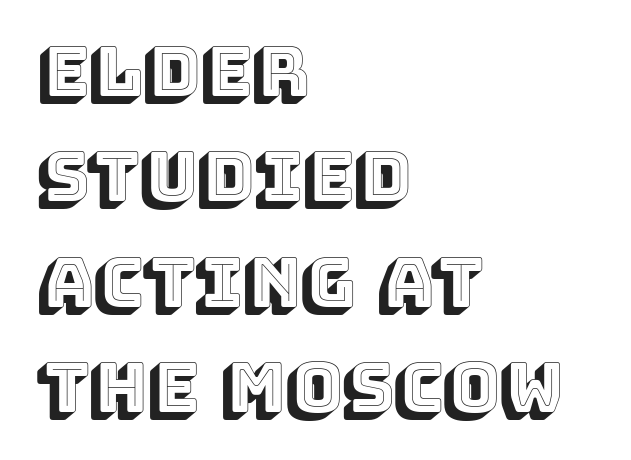
The image shows 68 px text type, upright; set left-aligned, normal line spacing (1.55x), normal letter spacing, not underlined; a large x-height.
